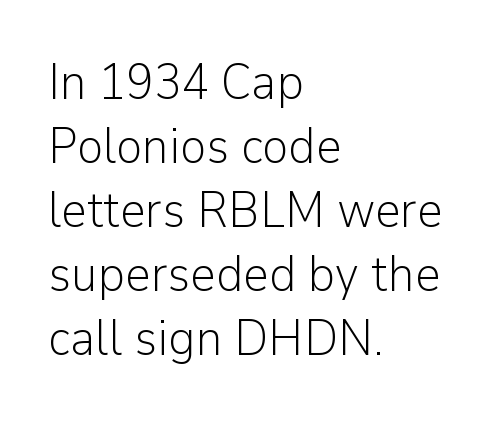
Notice how the passage keeps a crisp vertical edge on the left only. The type sits square on the baseline with zero lean. Type style note: lacks serifs. The baseline area is clear. A light-to-regular cut is what we see here.
